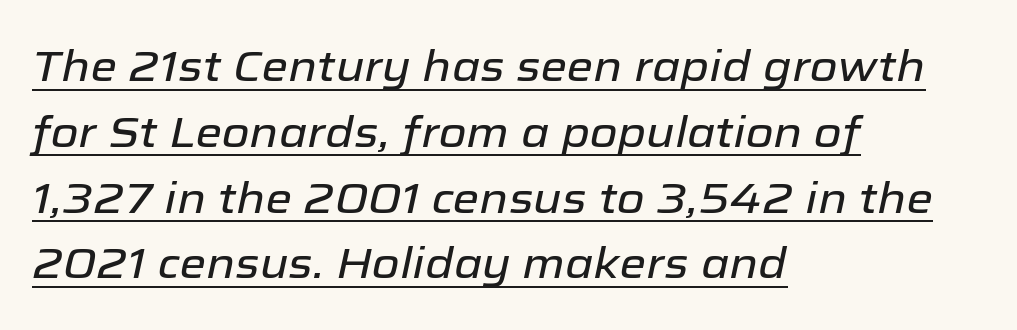
Q: Is the text italic (slanted)? A: Yes, it leans right by about 12 degrees.
Q: Is the text underlined? A: Yes.
Q: How is the paragraph aligned? A: Left-aligned.
Q: Is the spacing between letters normal or unusually wide? A: Normal.
Q: Is the spacing between lines tight, normal or loose? A: Normal.
Q: Width (condensed, normal, or wide)? A: Normal.
Q: Stroke contrast? A: Low.
Q: x-height? A: Medium.
Q: Monospaced? A: No.
